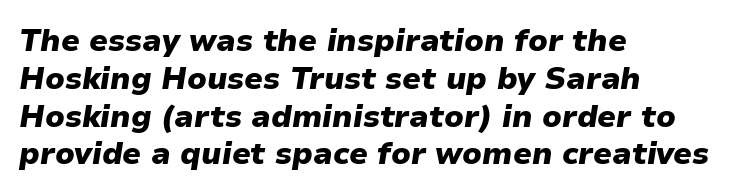
Q: Is the text bold? A: Yes.
Q: Is the text italic (slanted)? A: Yes, it leans right by about 9 degrees.
Q: Is the text underlined? A: No.
Q: How is the paragraph aligned? A: Left-aligned.
Q: Is the spacing between letters normal or unusually wide? A: Normal.
Q: Width (condensed, normal, or wide)? A: Normal.
Q: Stroke contrast? A: Low.
Q: x-height? A: Medium.
Q: Monospaced? A: No.
